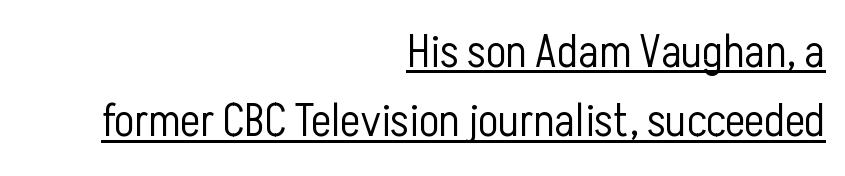
You could not count columns in this text — the font is proportionally spaced. The glyphs are accompanied by a horizontal stroke just below them. What kind of face is this? One without serifs — a sans. Line spacing here is normal. Short and long lines alike share a common ending point at right.
